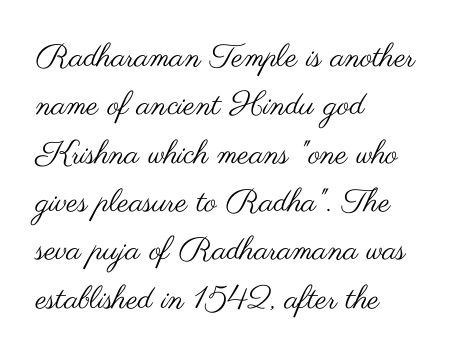
{"serif": "no", "bold": "no", "weight": "regular", "width": "wide", "stroke_contrast": "medium", "x_height": "small", "monospaced": "no", "underline": "no", "align": "left", "line_spacing": "normal", "line_spacing_ratio": 1.51, "letter_spacing": "normal", "letter_spacing_em": 0.0, "glyph_px": 32}
